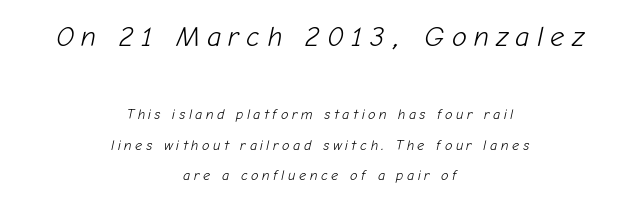
{"italic": "yes", "lean": "right", "slant_degrees": 12, "bold": "no", "weight": "light", "width": "normal", "stroke_contrast": "low", "x_height": "medium", "monospaced": "no", "underline": "no", "align": "center", "line_spacing": "loose", "line_spacing_ratio": 2.17, "letter_spacing": "wide", "letter_spacing_em": 0.25, "larger_block": "first", "size_ratio": 2.0, "glyph_px": 28}
